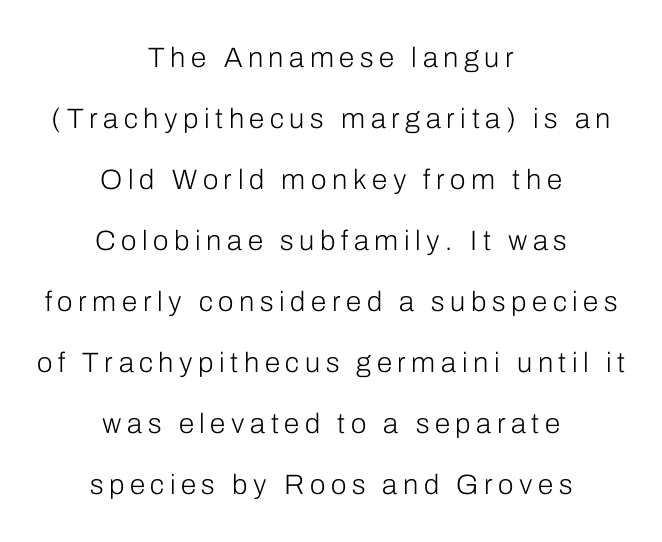
The image shows 28 px light sans-serif type, upright; set centered, loose line spacing (2.18x), unusually wide letter spacing (+0.2 em), not underlined; low stroke contrast and a medium x-height.
